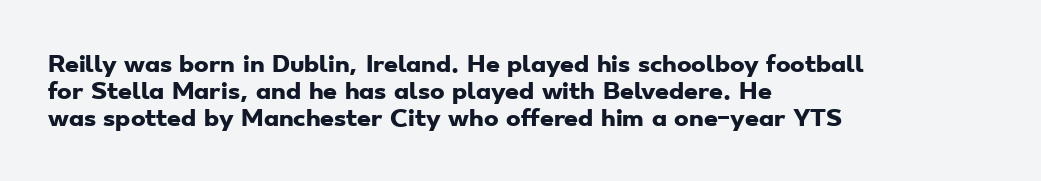
The glyphs are unaccompanied by any horizontal stroke below them. These lines stack with their left ends in a neat column. Here the glyphs are tracked normally, forming tight word shapes. In terms of weight, the rendering is a true, heavy bold.
